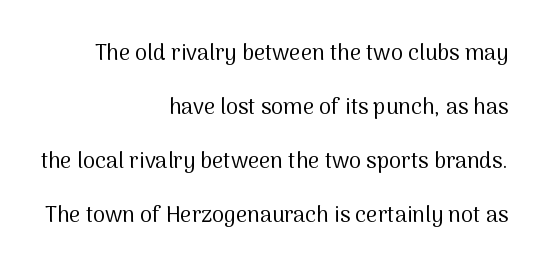
{"italic": "no", "bold": "no", "underline": "no", "align": "right", "line_spacing": "loose", "line_spacing_ratio": 2.45, "letter_spacing": "normal", "letter_spacing_em": 0.0, "glyph_px": 22}
